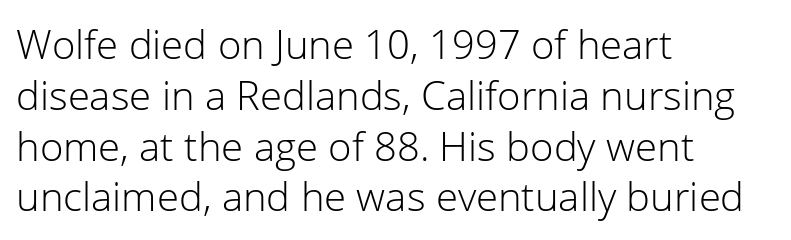
{"serif": "no", "italic": "no", "bold": "no", "weight": "light", "width": "normal", "stroke_contrast": "low", "x_height": "medium", "monospaced": "no", "underline": "no", "align": "left", "line_spacing": "normal", "line_spacing_ratio": 1.27, "letter_spacing": "normal", "letter_spacing_em": 0.0, "glyph_px": 40}
